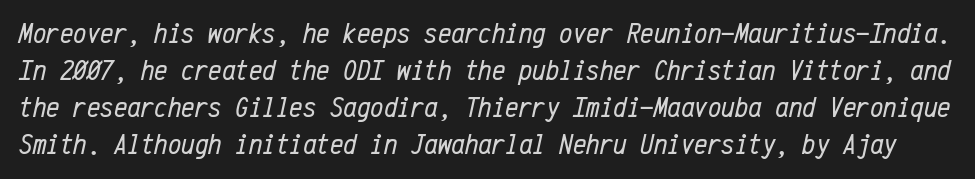
The baseline area is clear. Short note: letters normally spaced. Nothing heavy about these letters — not bold at all. Think of a typewriter: that constant character pitch is what you see here. Compared with ordinary roman type, these characters are visibly tilted.
